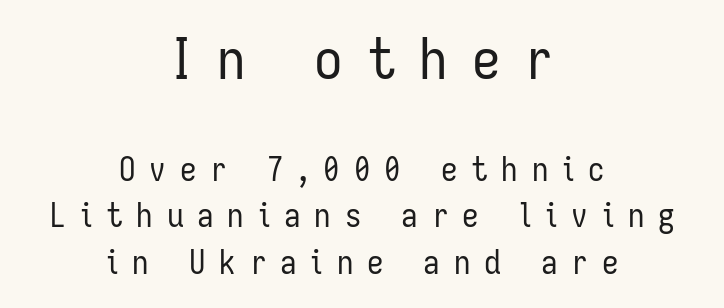
The image shows 57 px regular-weight, condensed sans-serif type, upright; set centered, normal line spacing (1.41x), unusually wide letter spacing (+0.42 em), not underlined; the first (top) block is 1.73x larger; low stroke contrast and a medium x-height.
